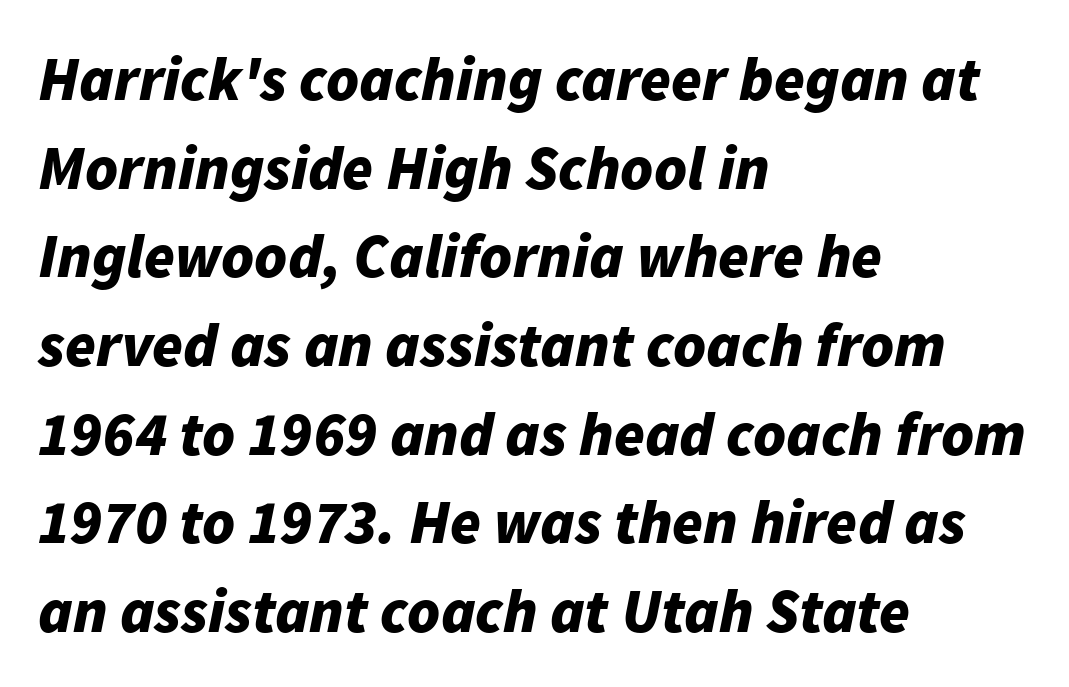
{"italic": "yes", "lean": "right", "slant_degrees": 11, "bold": "yes", "weight": "bold", "width": "normal", "stroke_contrast": "low", "x_height": "medium", "monospaced": "no", "underline": "no", "align": "left", "line_spacing": "normal", "line_spacing_ratio": 1.43, "letter_spacing": "normal", "letter_spacing_em": 0.0, "glyph_px": 62}
